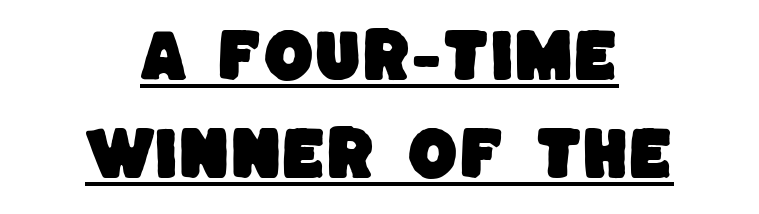
Q: Is the typeface a serif or a sans-serif typeface? A: Sans-serif.
Q: Is the text underlined? A: Yes.
Q: How is the paragraph aligned? A: Centered.
Q: Is the spacing between letters normal or unusually wide? A: Normal.
Q: Is the spacing between lines tight, normal or loose? A: Normal.
Q: Width (condensed, normal, or wide)? A: Normal.
Q: Stroke contrast? A: Low.
Q: x-height? A: Large.
Q: Monospaced? A: No.
